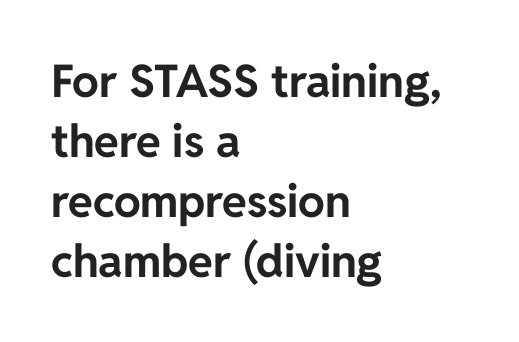
The image shows 45 px bold sans-serif type, upright; set left-aligned, normal line spacing (1.33x), normal letter spacing, not underlined; low stroke contrast and a medium x-height.
